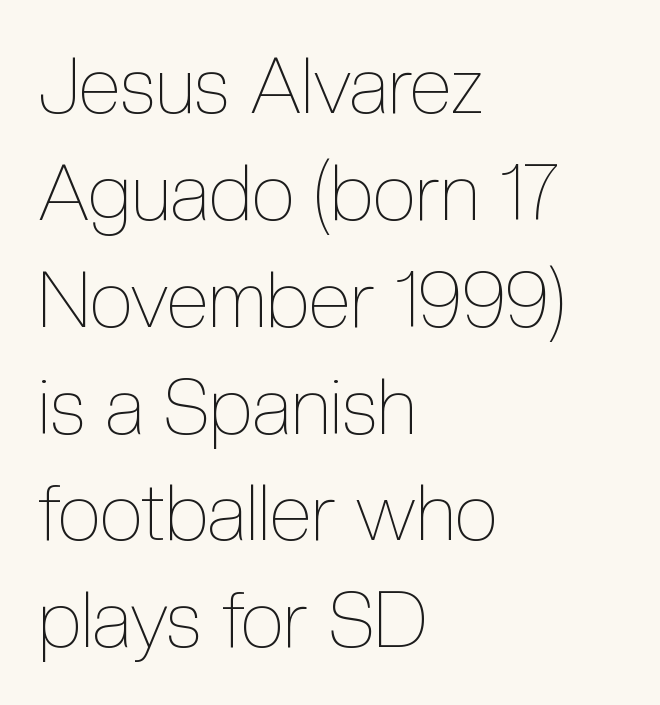
Q: Is the text bold? A: No.
Q: Is the text italic (slanted)? A: No, it is upright.
Q: Is the text underlined? A: No.
Q: How is the paragraph aligned? A: Left-aligned.
Q: Is the spacing between letters normal or unusually wide? A: Normal.
Q: Is the spacing between lines tight, normal or loose? A: Normal.
Q: Width (condensed, normal, or wide)? A: Condensed.
Q: x-height? A: Medium.
Q: Monospaced? A: No.
